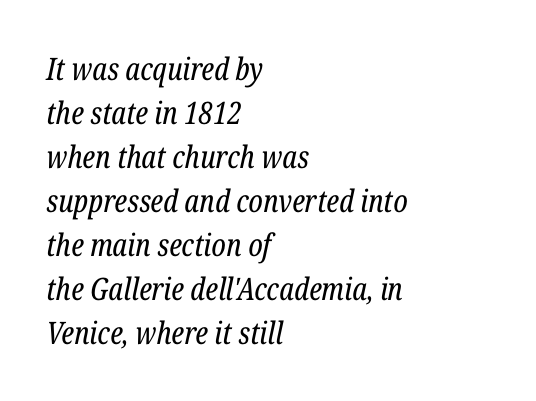
The image shows 31 px regular-weight, condensed serif type, italic (leaning right); set left-aligned, normal line spacing (1.42x), normal letter spacing, not underlined; low stroke contrast and a medium x-height.
